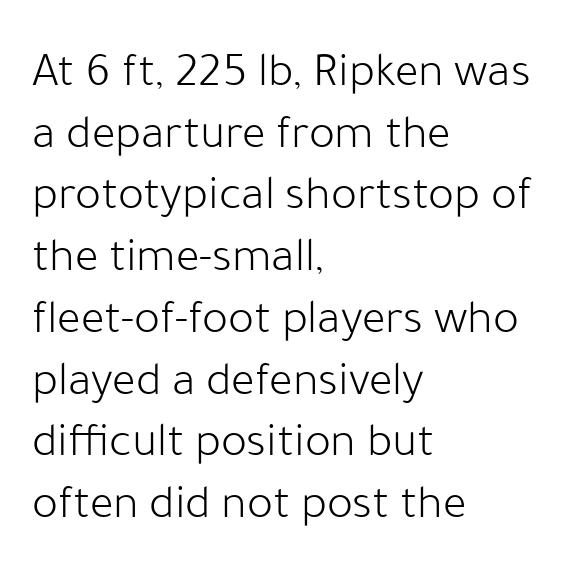
{"serif": "no", "italic": "no", "bold": "no", "weight": "light", "width": "normal", "stroke_contrast": "low", "x_height": "medium", "monospaced": "no", "underline": "no", "align": "left", "line_spacing": "normal", "line_spacing_ratio": 1.26, "letter_spacing": "normal", "letter_spacing_em": 0.0, "glyph_px": 49}
